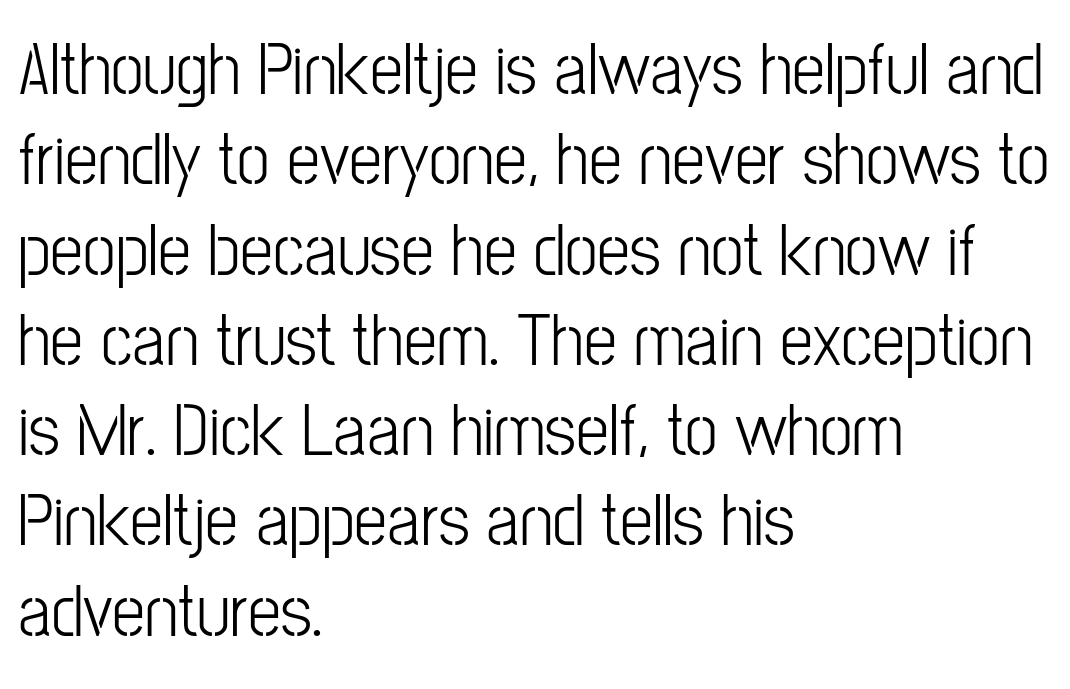
A clean baseline with only descenders dipping below it. Varying glyph widths throughout — classic text-font behaviour. Teacher's note: observe the even left margin — that is flush-left alignment. Type style note: lacks serifs.
